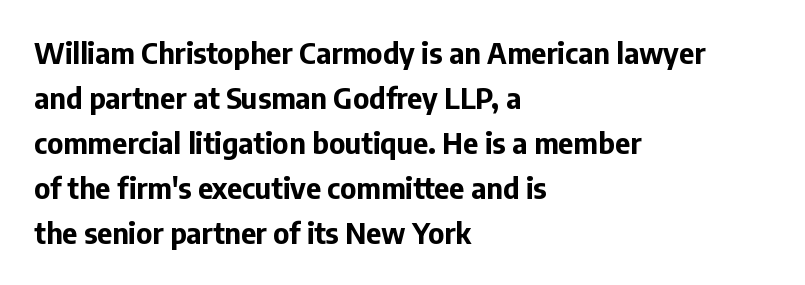
The image shows 29 px bold sans-serif type, upright; set left-aligned, normal line spacing (1.55x), normal letter spacing, not underlined; low stroke contrast and a medium x-height.
